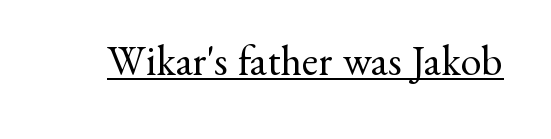
The image shows 42 px regular-weight serif type, upright; set normal letter spacing, underlined; medium stroke contrast and a small x-height.
